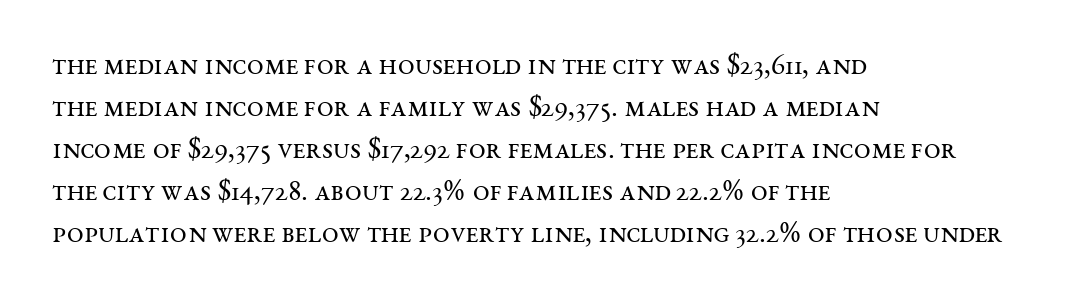
The image shows 30 px regular-weight, wide serif type, upright; set left-aligned, normal line spacing (1.4x), normal letter spacing, not underlined; medium stroke contrast and a large x-height.
